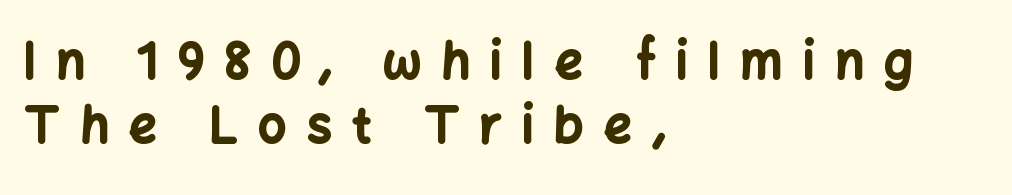
Bold? Absolutely — the strokes are thick and heavy. The tracking jumps out immediately: characters are airy and widely separated. Are there feet on the stems? There aren't — it's a sans. The font's upright variant was chosen for this text. The compositor pushed each line to the left boundary.
